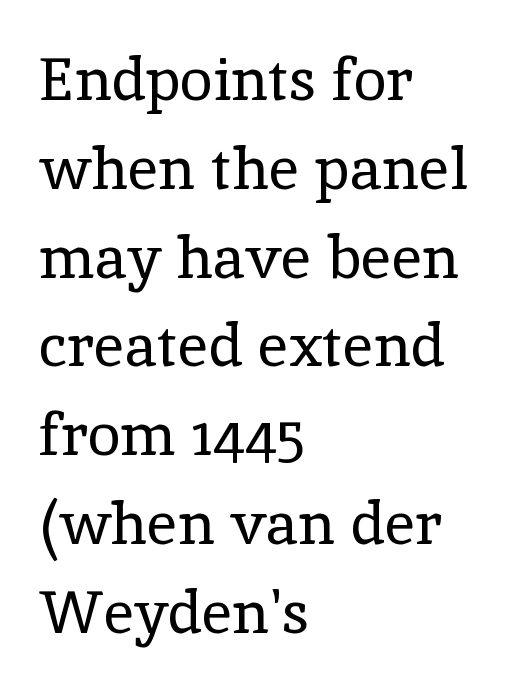
Posture: straight, roman, zero tilt. Character widths vary here, with narrow letters taking less room than wide ones. Weight: regular or lighter. Successive baselines arrive at the customary interval. To sum up the face: it has serifs.
